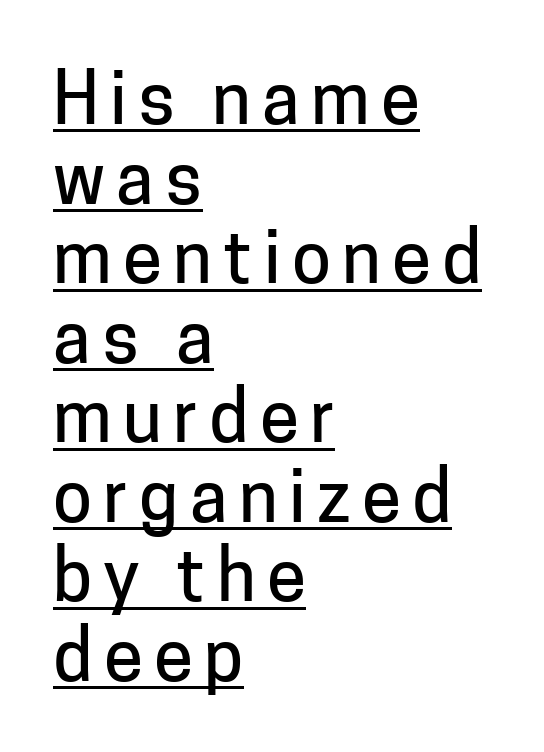
{"serif": "no", "italic": "no", "width": "normal", "stroke_contrast": "low", "x_height": "medium", "monospaced": "no", "underline": "yes", "align": "left", "line_spacing": "tight", "line_spacing_ratio": 1.12, "glyph_px": 71}
